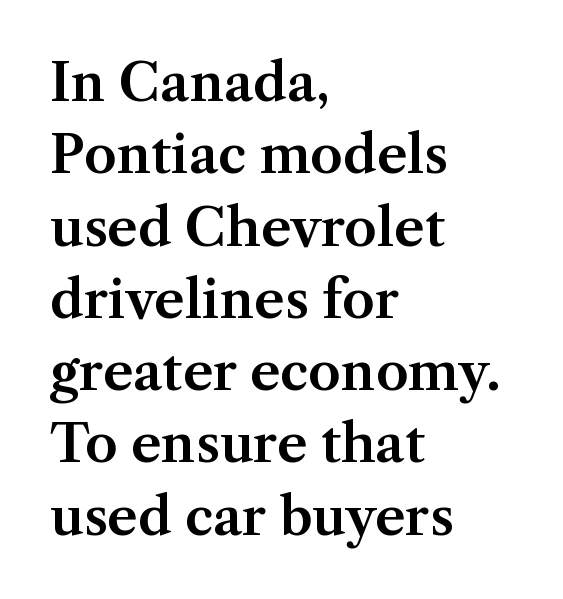
Q: Is the text italic (slanted)? A: No, it is upright.
Q: Is the typeface a serif or a sans-serif typeface? A: Serif.
Q: Is the text underlined? A: No.
Q: How is the paragraph aligned? A: Left-aligned.
Q: Is the spacing between letters normal or unusually wide? A: Normal.
Q: Is the spacing between lines tight, normal or loose? A: Normal.
Q: Width (condensed, normal, or wide)? A: Normal.
Q: Stroke contrast? A: Medium.
Q: x-height? A: Medium.
Q: Monospaced? A: No.
